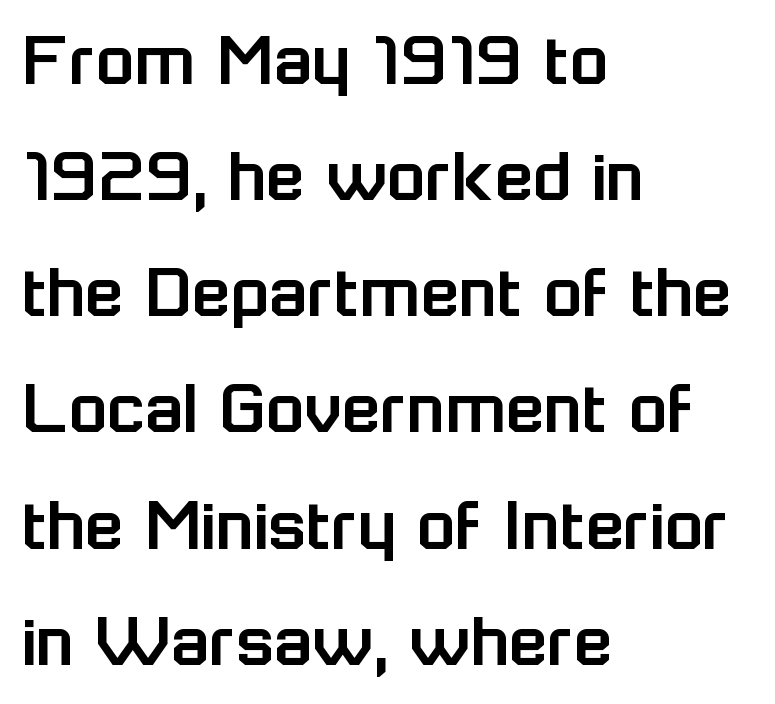
The image shows 79 px sans-serif type, upright; set left-aligned, normal line spacing (1.47x), normal letter spacing, not underlined; low stroke contrast and a medium x-height.
